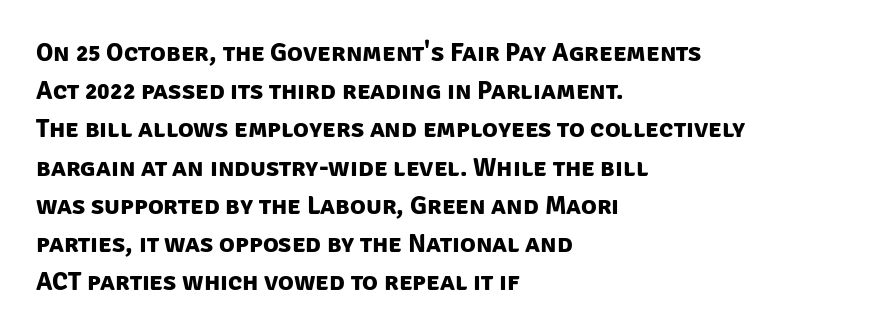
Leading: standard. The line texture is even and compact thanks to regular tracking. The passage is arranged the way most books set body copy — flush left. What weight is shown? A full bold with thick strokes. Clear beneath every line of the passage.
